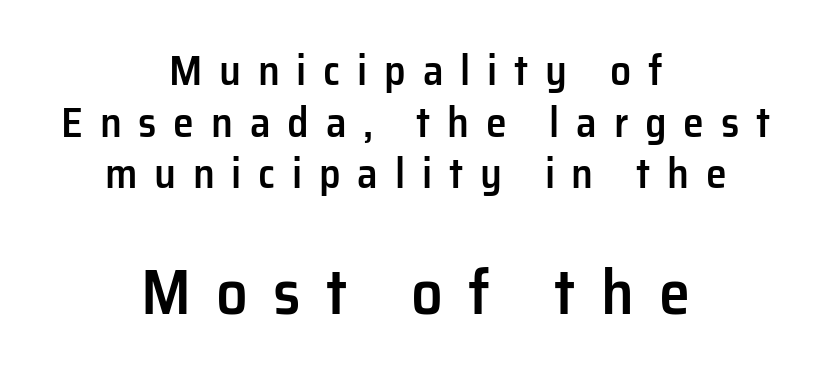
The image shows 63 px semibold sans-serif type, upright; set centered, line spacing 1.23x, unusually wide letter spacing (+0.4 em), not underlined; the second (bottom) block is 1.5x larger; low stroke contrast and a medium x-height.
